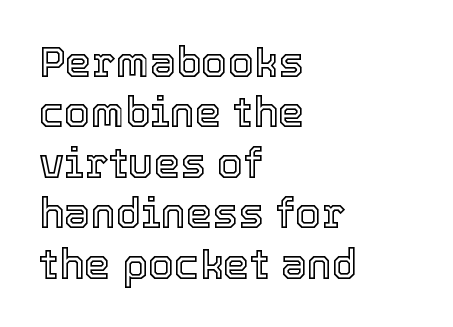
{"italic": "no", "width": "normal", "x_height": "medium", "monospaced": "no", "underline": "no", "align": "left", "line_spacing_ratio": 1.2, "letter_spacing": "normal", "letter_spacing_em": 0.0, "glyph_px": 42}
